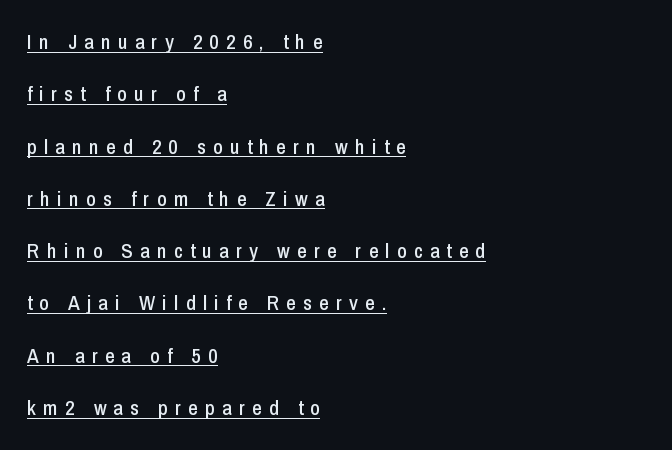
The image shows 21 px text type, upright; set left-aligned, loose line spacing (2.49x), unusually wide letter spacing (+0.34 em), underlined.
